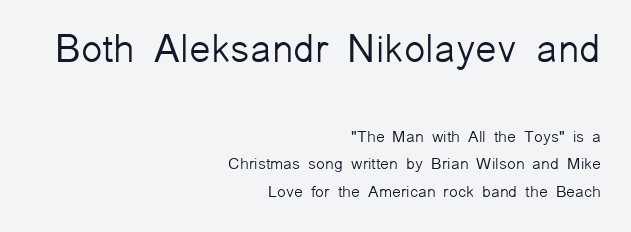
The font family rendered here belongs to the sans-serif group. Which of the two is more prominent by size? The first, at the top. In terms of letterspacing, this is plain default setting. Ordinary non-slanted type is in use. Each stroke keeps to a modest, everyday thickness or less. Varying glyph widths throughout — classic text-font behaviour.
